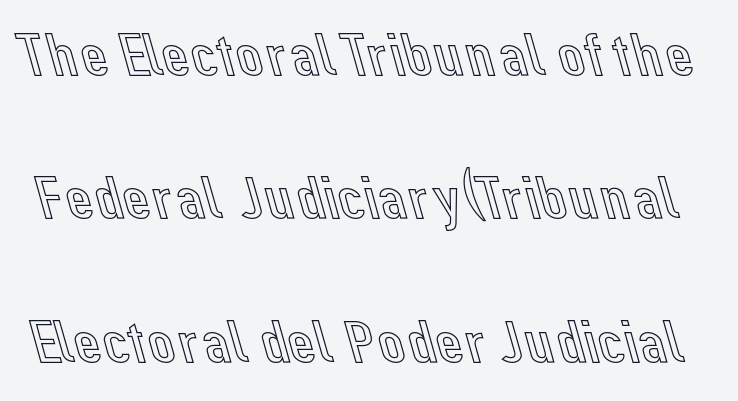
Has an underline been added? It has not. Honestly, the letter spacing is just normal — you wouldn't notice it. Do the characters align in a grid? No, the font is proportional. The line-height multiplier appears high, well above default.
